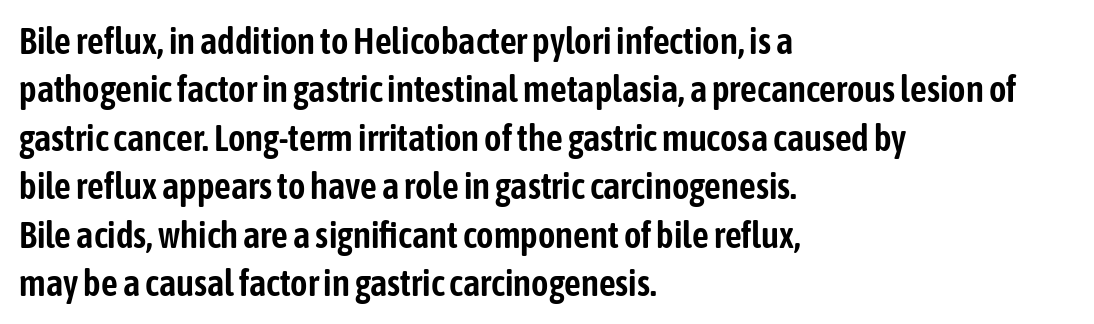
Q: Is the text italic (slanted)? A: No, it is upright.
Q: Is the typeface a serif or a sans-serif typeface? A: Sans-serif.
Q: Is the text underlined? A: No.
Q: How is the paragraph aligned? A: Left-aligned.
Q: Is the spacing between letters normal or unusually wide? A: Normal.
Q: Is the spacing between lines tight, normal or loose? A: Normal.
Q: Width (condensed, normal, or wide)? A: Condensed.
Q: Stroke contrast? A: Low.
Q: x-height? A: Medium.
Q: Monospaced? A: No.
